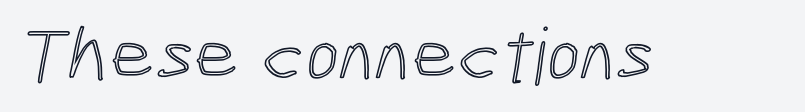
The image shows 79 px condensed type; set normal letter spacing, not underlined; a medium x-height.
